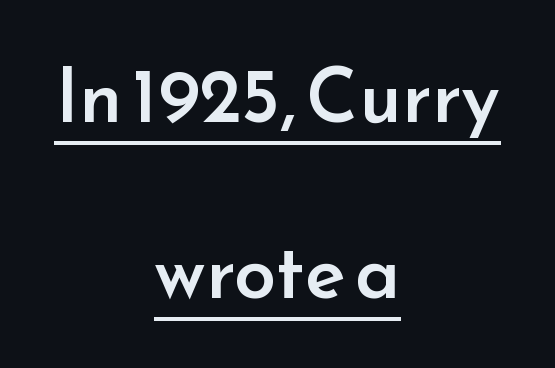
The face used here is a semibold: visibly heavier than regular, lighter than bold. The characters display no serif detailing; their extremities are plain. Varying glyph widths throughout — classic text-font behaviour. Descenders here cross a horizontal rule under the line.
